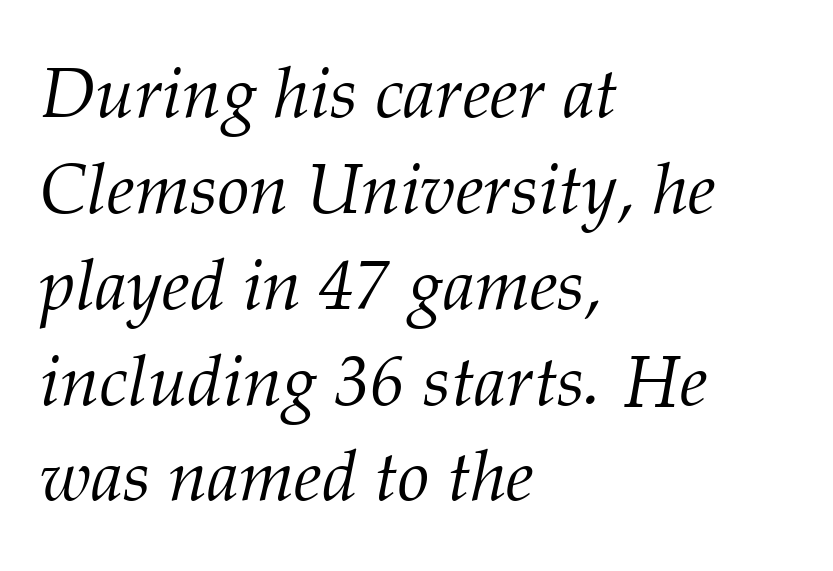
{"serif": "yes", "italic": "yes", "lean": "right", "slant_degrees": 12, "bold": "no", "weight": "light", "width": "normal", "stroke_contrast": "medium", "x_height": "medium", "monospaced": "no", "underline": "no", "align": "left", "line_spacing": "normal", "line_spacing_ratio": 1.35, "letter_spacing": "normal", "letter_spacing_em": 0.0, "glyph_px": 71}
